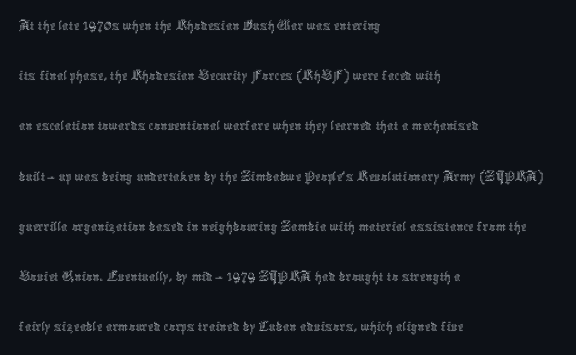
{"italic": "no", "bold": "no", "weight": "thin", "width": "condensed", "x_height": "medium", "monospaced": "no", "underline": "no", "align": "left", "line_spacing": "normal", "line_spacing_ratio": 1.57, "letter_spacing": "normal", "letter_spacing_em": 0.0, "glyph_px": 32}
